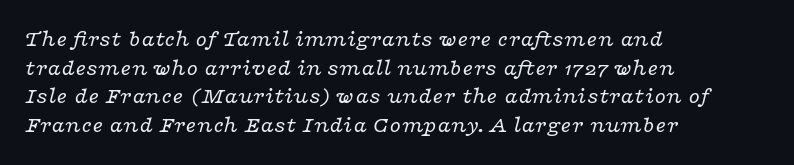
{"italic": "yes", "lean": "right", "slant_degrees": 16, "bold": "no", "underline": "no", "align": "left", "line_spacing_ratio": 1.24, "letter_spacing": "normal", "letter_spacing_em": 0.0, "glyph_px": 23}
